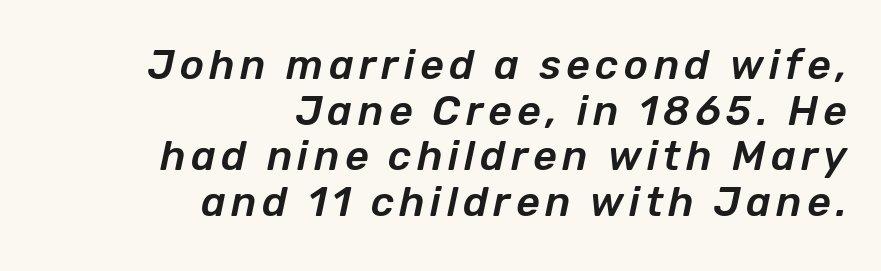
The image shows 41 px text type, italic (leaning right); set right-aligned, tight line spacing (1.11x), not underlined; low stroke contrast and a medium x-height.
